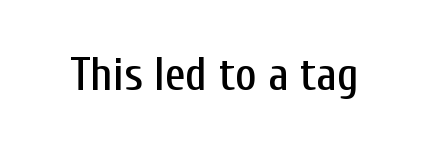
Underlining? Definitely not there. Each word holds together tightly as a unit, with standard inter-letter gaps. Spacing verdict: proportional, widths tailored to each character. The typography opts for an upright posture over an oblique one. Typographically, this falls in the sans-serif category.
